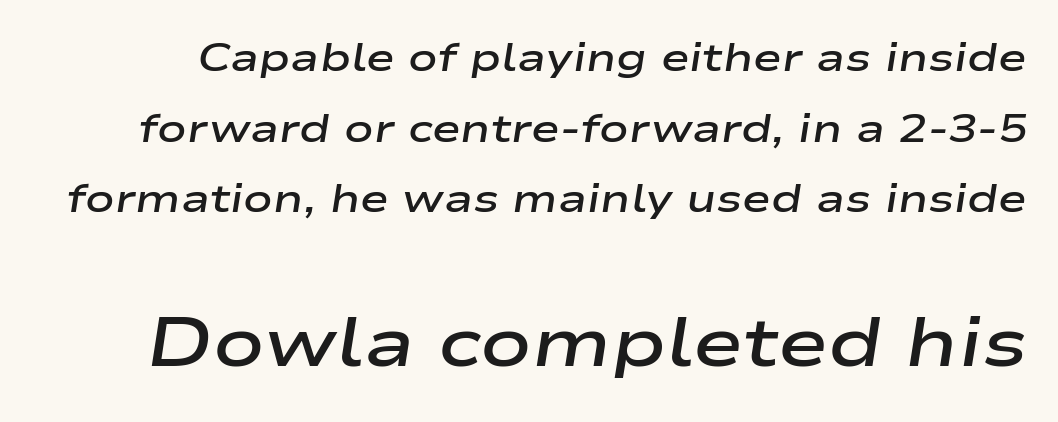
The image shows 68 px semibold, wide type, italic (leaning right); set line spacing 1.81x, normal letter spacing, not underlined; the second (bottom) block is 1.74x larger; low stroke contrast and a medium x-height.
